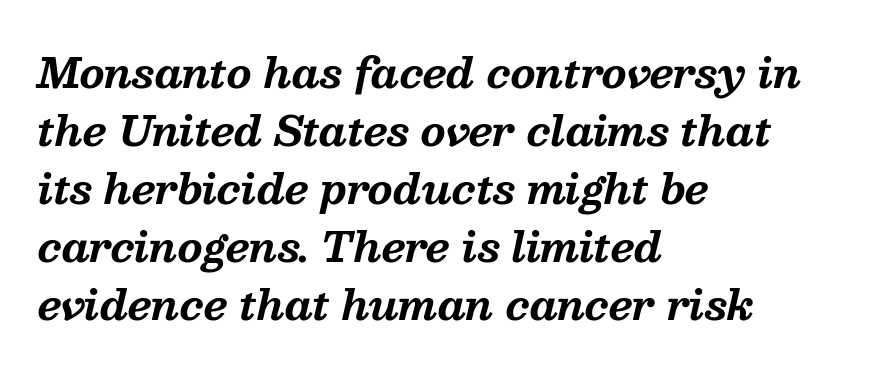
In CSS terms this would be text-align: left. Lines of text with bare space underneath. Set as a true bold cut, around the 700 mark. You could call the tracking neutral — neither tight nor loose.
